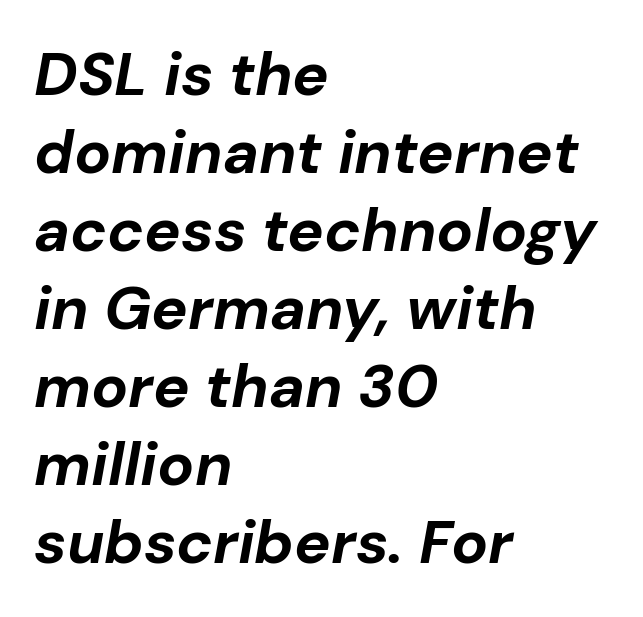
{"italic": "yes", "lean": "right", "slant_degrees": 10, "bold": "yes", "weight": "bold", "width": "normal", "stroke_contrast": "low", "x_height": "medium", "monospaced": "no", "underline": "no", "align": "left", "line_spacing": "normal", "line_spacing_ratio": 1.28, "letter_spacing": "normal", "letter_spacing_em": 0.0, "glyph_px": 61}
